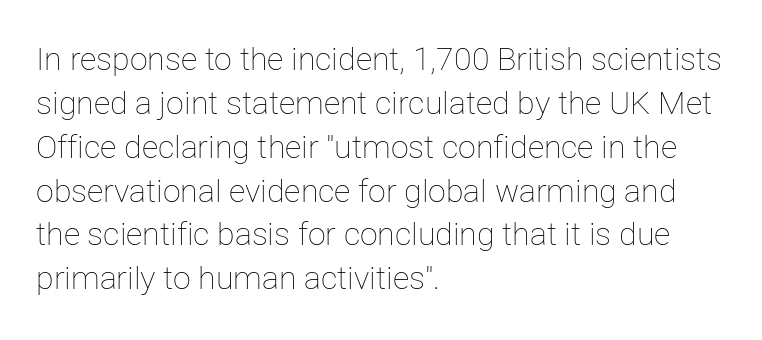
Q: Is the text bold? A: No.
Q: Is the text italic (slanted)? A: No, it is upright.
Q: Is the text underlined? A: No.
Q: How is the paragraph aligned? A: Left-aligned.
Q: Is the spacing between letters normal or unusually wide? A: Normal.
Q: Is the spacing between lines tight, normal or loose? A: Normal.
Q: Width (condensed, normal, or wide)? A: Normal.
Q: Stroke contrast? A: Low.
Q: x-height? A: Medium.
Q: Monospaced? A: No.
